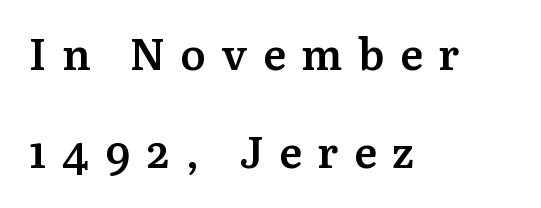
Ordinary non-slanted type is in use. The lines in this sample share a left origin and differ only in where they stop. Descenders are the only things crossing below the line. The space between consecutive lines is lavish.
